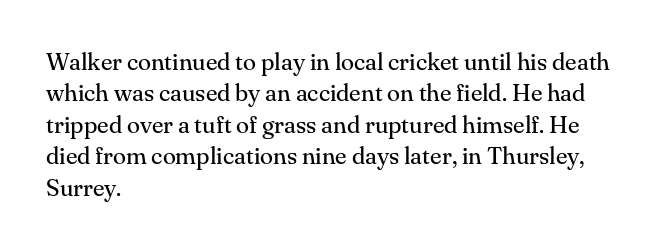
{"italic": "no", "bold": "no", "underline": "no", "align": "left", "line_spacing": "normal", "line_spacing_ratio": 1.31, "letter_spacing": "normal", "letter_spacing_em": 0.0, "glyph_px": 24}
